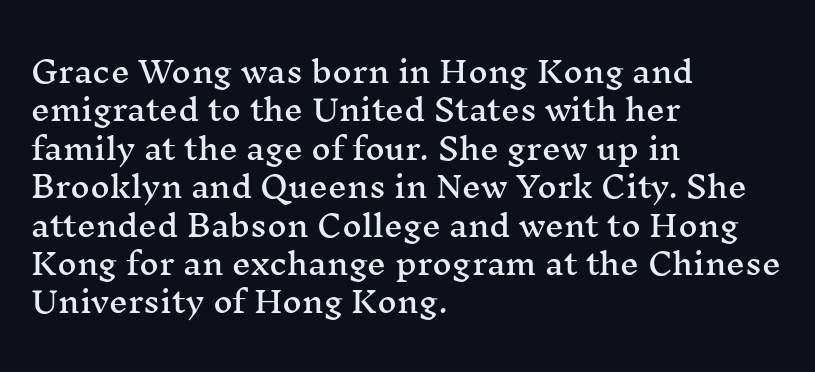
Q: Is the text italic (slanted)? A: No, it is upright.
Q: Is the typeface a serif or a sans-serif typeface? A: Serif.
Q: Is the text underlined? A: No.
Q: How is the paragraph aligned? A: Left-aligned.
Q: Is the spacing between letters normal or unusually wide? A: Normal.
Q: Is the spacing between lines tight, normal or loose? A: Normal.
Q: Width (condensed, normal, or wide)? A: Wide.
Q: Stroke contrast? A: Medium.
Q: x-height? A: Medium.
Q: Monospaced? A: No.
